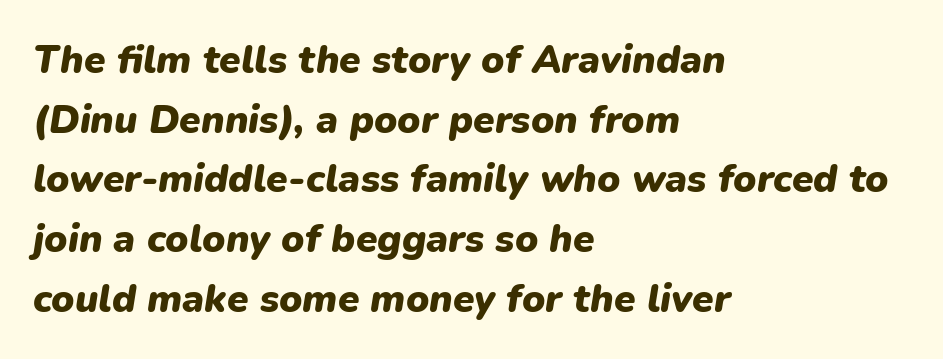
{"italic": "yes", "lean": "right", "slant_degrees": 9, "bold": "yes", "weight": "heavy", "width": "normal", "stroke_contrast": "low", "x_height": "medium", "monospaced": "no", "underline": "no", "align": "left", "line_spacing": "normal", "line_spacing_ratio": 1.53, "letter_spacing": "normal", "letter_spacing_em": 0.0, "glyph_px": 39}
